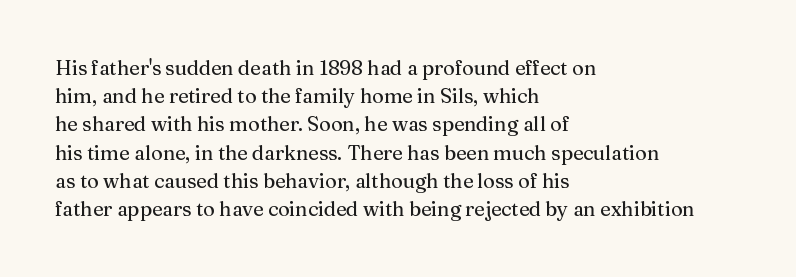
The image shows 20 px text type, upright; set left-aligned, normal line spacing (1.41x), normal letter spacing, not underlined.
